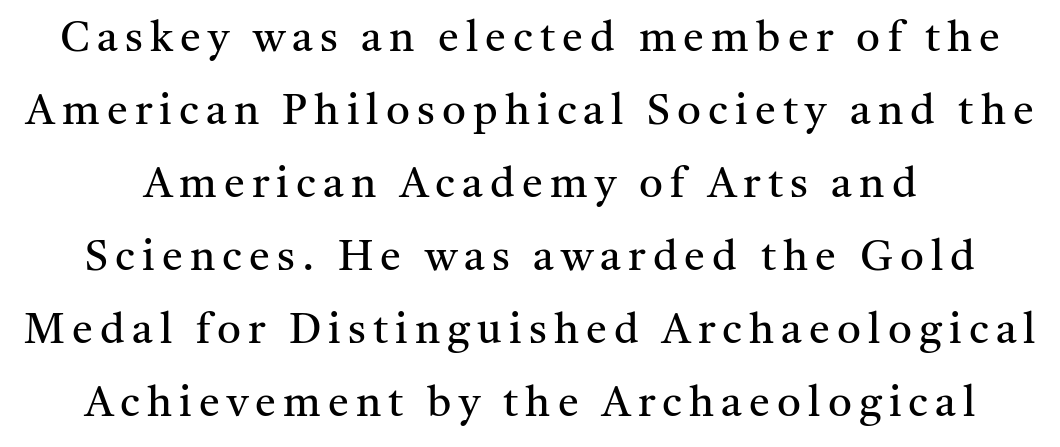
The image shows 42 px regular-weight serif type, upright; set line spacing 1.74x, not underlined; medium stroke contrast and a medium x-height.
